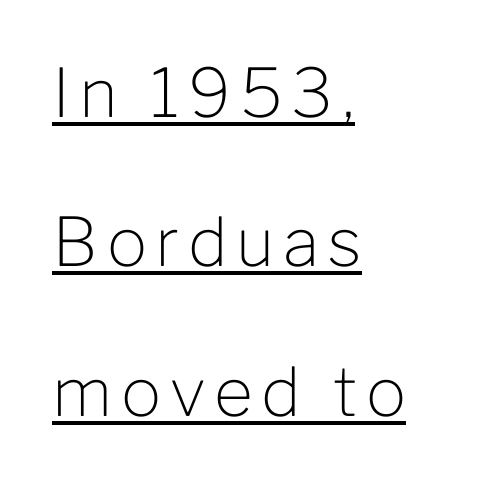
{"serif": "no", "italic": "no", "bold": "no", "weight": "light", "width": "normal", "stroke_contrast": "low", "x_height": "medium", "monospaced": "no", "underline": "yes", "align": "left", "line_spacing": "loose", "line_spacing_ratio": 2.23, "glyph_px": 67}
